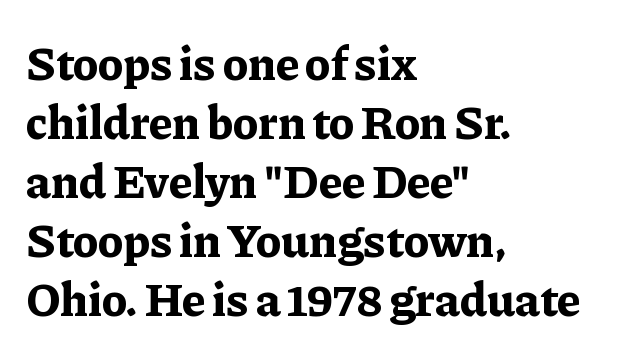
Q: Is the text bold? A: Yes.
Q: Is the text italic (slanted)? A: No, it is upright.
Q: Is the typeface a serif or a sans-serif typeface? A: Serif.
Q: Is the text underlined? A: No.
Q: How is the paragraph aligned? A: Left-aligned.
Q: Is the spacing between letters normal or unusually wide? A: Normal.
Q: Width (condensed, normal, or wide)? A: Normal.
Q: Stroke contrast? A: Low.
Q: x-height? A: Medium.
Q: Monospaced? A: No.
